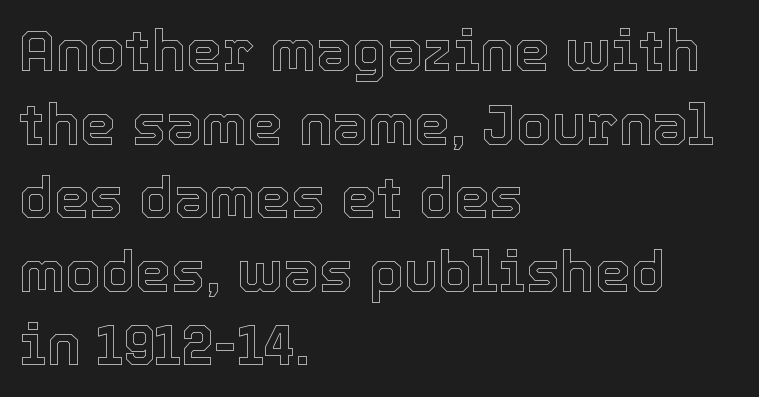
{"italic": "no", "width": "normal", "x_height": "medium", "monospaced": "no", "underline": "no", "align": "left", "line_spacing": "normal", "line_spacing_ratio": 1.29, "letter_spacing": "normal", "letter_spacing_em": 0.0, "glyph_px": 57}
